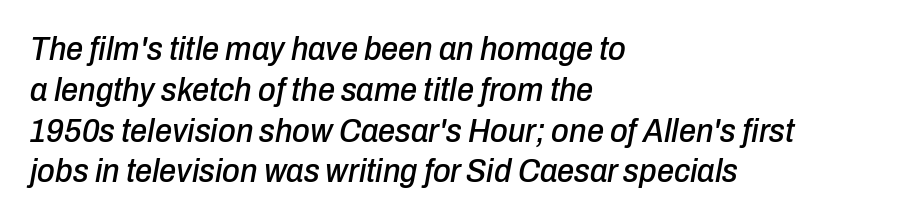
Q: Is the text italic (slanted)? A: Yes, it leans right by about 10 degrees.
Q: Is the text underlined? A: No.
Q: How is the paragraph aligned? A: Left-aligned.
Q: Is the spacing between letters normal or unusually wide? A: Normal.
Q: Width (condensed, normal, or wide)? A: Condensed.
Q: Stroke contrast? A: Low.
Q: x-height? A: Medium.
Q: Monospaced? A: No.
